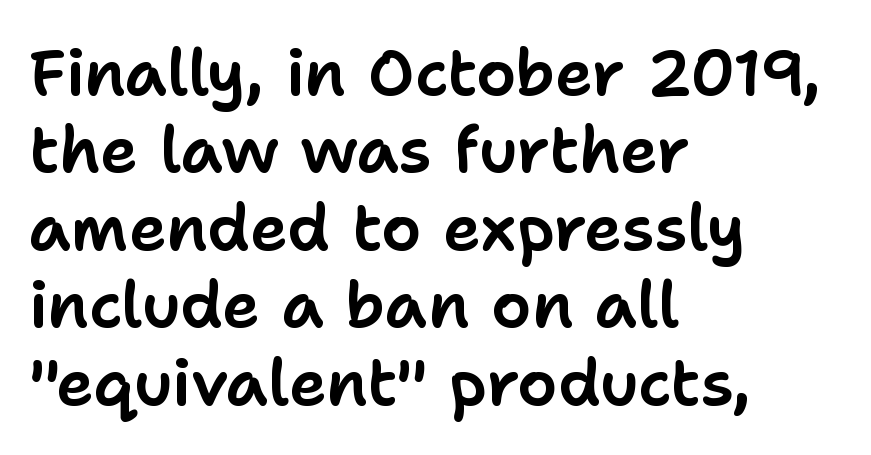
The image shows 64 px sans-serif type, upright; set left-aligned, line spacing 1.21x, normal letter spacing, not underlined; low stroke contrast and a medium x-height.
